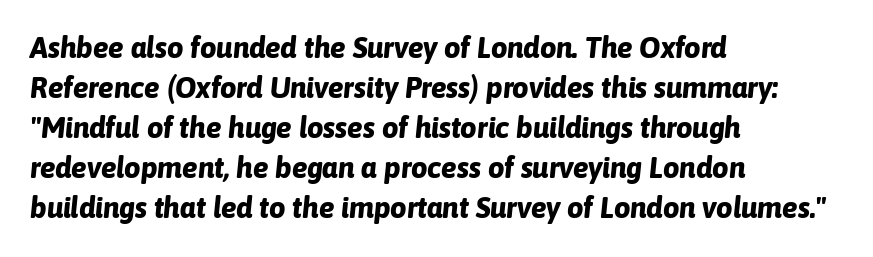
Tall strokes in this sample are angled rather than plumb. Letters rest on an invisible, unmarked baseline. The passage shown has conventional tracking throughout. The font is running at its bold setting. Left-aligned paragraph, ragged on the right. Regular leading.
